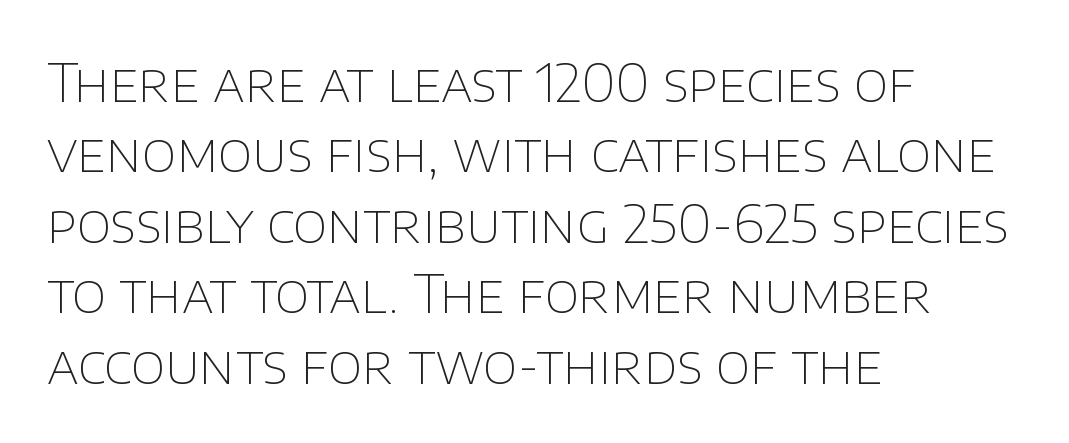
The image shows 53 px thin sans-serif type, upright; set left-aligned, normal line spacing (1.33x), normal letter spacing, not underlined; low stroke contrast and a large x-height.
